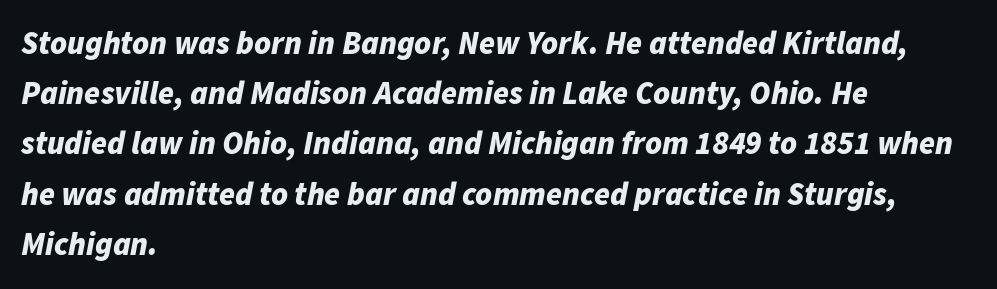
{"italic": "yes", "lean": "right", "slant_degrees": 11, "bold": "yes", "weight": "bold", "width": "normal", "stroke_contrast": "low", "x_height": "medium", "monospaced": "no", "underline": "no", "align": "left", "line_spacing": "normal", "line_spacing_ratio": 1.57, "letter_spacing": "normal", "letter_spacing_em": 0.0, "glyph_px": 32}
